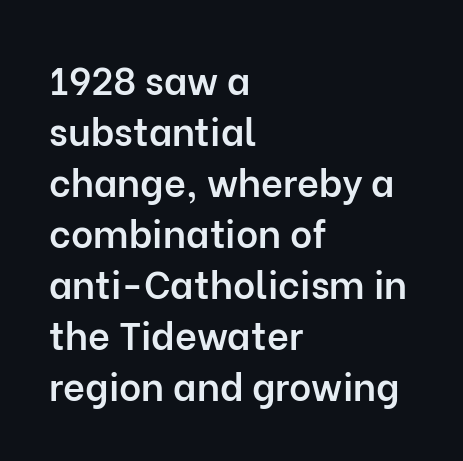
The image shows 38 px semibold sans-serif type, upright; set left-aligned, normal line spacing (1.34x), normal letter spacing, not underlined; low stroke contrast and a medium x-height.
